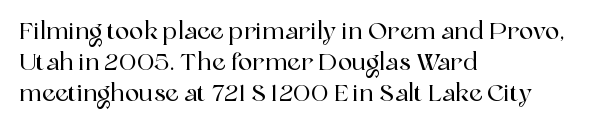
Does the copy run flush right? No — it runs flush left. The font's upright variant was chosen for this text. Descender tails drop into unmarked territory. Reading down the column, the eye jumps a familiar distance to each next line.
